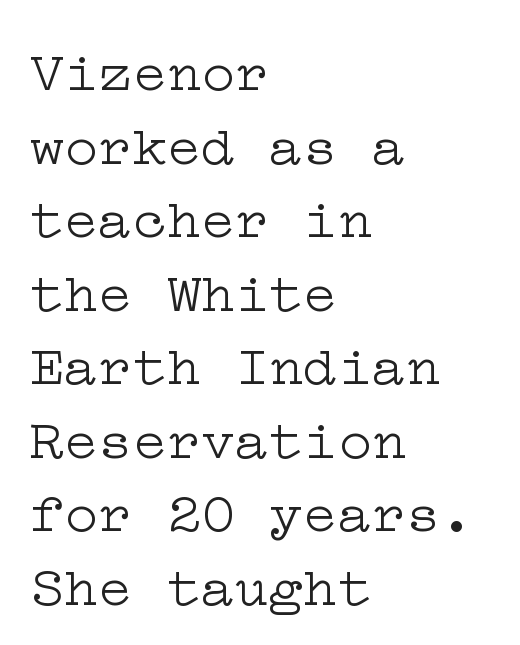
Q: Is the text bold? A: No.
Q: Is the text italic (slanted)? A: No, it is upright.
Q: Is the typeface a serif or a sans-serif typeface? A: Serif.
Q: Is the text underlined? A: No.
Q: How is the paragraph aligned? A: Left-aligned.
Q: Is the spacing between letters normal or unusually wide? A: Normal.
Q: Is the spacing between lines tight, normal or loose? A: Normal.
Q: Width (condensed, normal, or wide)? A: Wide.
Q: Stroke contrast? A: Low.
Q: x-height? A: Medium.
